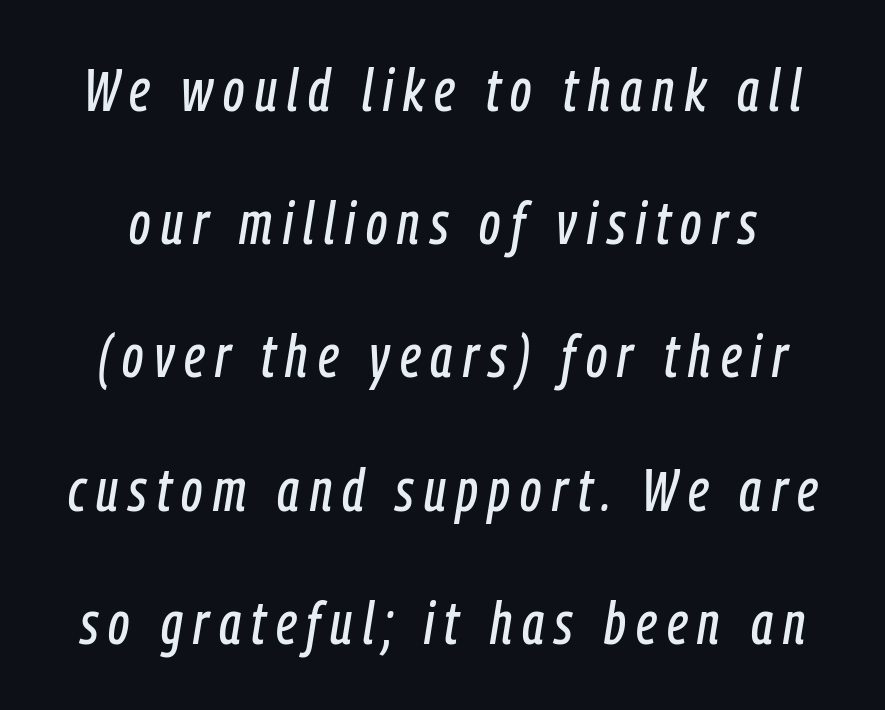
The image shows 60 px condensed type, italic (leaning right); set loose line spacing (2.22x), not underlined; low stroke contrast and a medium x-height.
